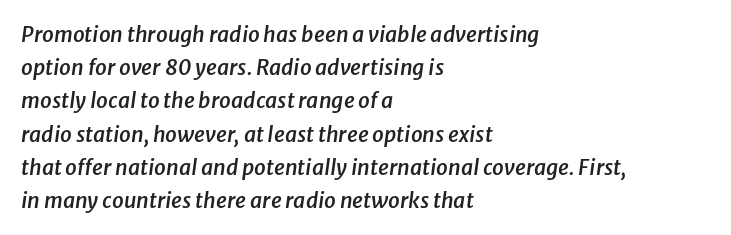
Q: Is the text bold? A: Semi-bold.
Q: Is the text italic (slanted)? A: Yes, it leans right by about 8 degrees.
Q: Is the text underlined? A: No.
Q: How is the paragraph aligned? A: Left-aligned.
Q: Is the spacing between letters normal or unusually wide? A: Normal.
Q: Is the spacing between lines tight, normal or loose? A: Normal.
